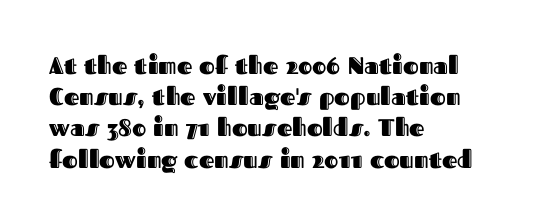
Does the copy run flush right? No — it runs flush left. The font's upright variant was chosen for this text. Descender tails drop into unmarked territory. Reading down the column, the eye jumps a familiar distance to each next line.
